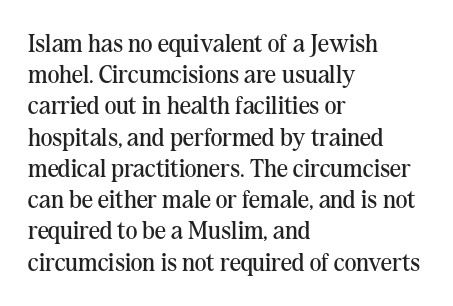
The image shows 25 px text type, upright; set left-aligned, normal line spacing (1.25x), normal letter spacing, not underlined.
